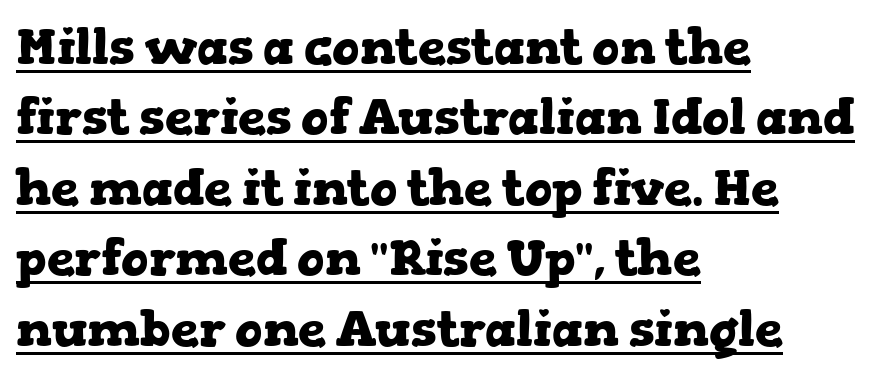
The image shows 50 px heavy, wide serif type, upright; set left-aligned, normal line spacing (1.41x), normal letter spacing, underlined; low stroke contrast and a medium x-height.
